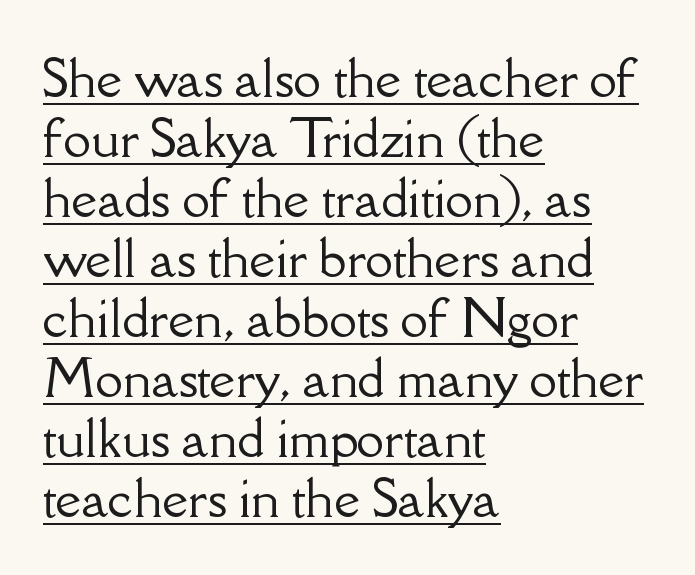
A typesetter would label this face a serif. Rendered with straight, roman letterforms. You could not count columns in this text — the font is proportionally spaced. These lines keep a tight, regular rhythm from letter to letter. Reading down the block, your eye returns to a fixed left position each line.
